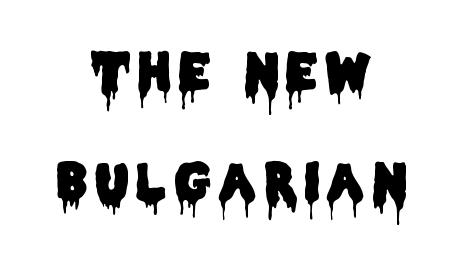
The image shows 51 px condensed sans-serif type, upright; set centered, loose line spacing (2.15x), not underlined; low stroke contrast and a large x-height.
